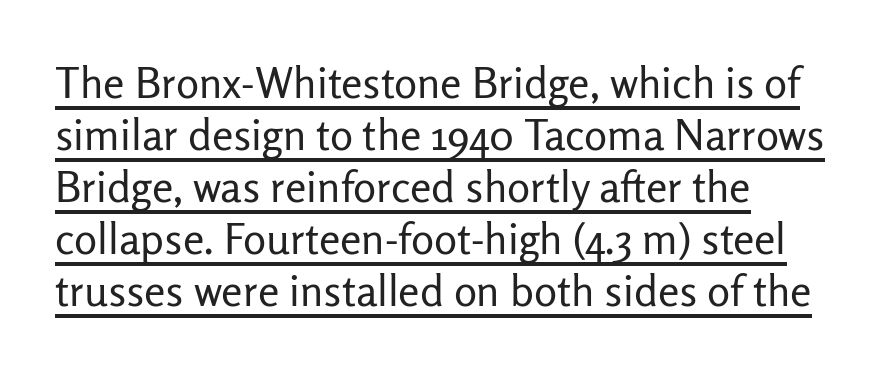
The image shows 43 px regular-weight sans-serif type, upright; set left-aligned, line spacing 1.21x, normal letter spacing, underlined; low stroke contrast and a medium x-height.
